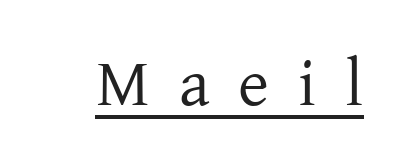
Q: Is the text bold? A: No.
Q: Is the text italic (slanted)? A: No, it is upright.
Q: Is the typeface a serif or a sans-serif typeface? A: Serif.
Q: Is the text underlined? A: Yes.
Q: Is the spacing between letters normal or unusually wide? A: Unusually wide.
Q: Width (condensed, normal, or wide)? A: Normal.
Q: Stroke contrast? A: Low.
Q: x-height? A: Medium.
Q: Monospaced? A: No.
